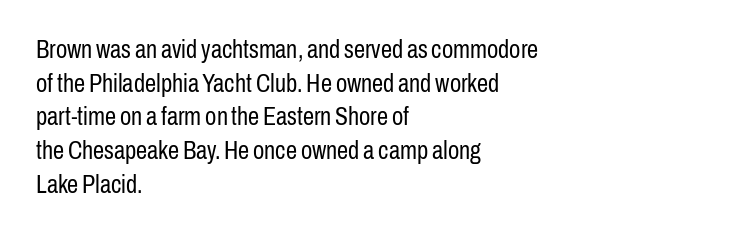
{"italic": "no", "bold": "no", "underline": "no", "align": "left", "line_spacing": "normal", "line_spacing_ratio": 1.35, "letter_spacing": "normal", "letter_spacing_em": 0.0, "glyph_px": 25}
